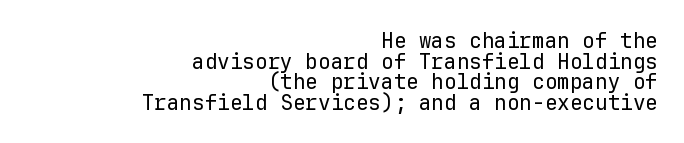
The gaps between neighbouring characters are ordinary and unremarkable. Weight: regular or lighter. This block would grow much taller if given ordinary leading; it's compressed now. Posture: upright roman.
